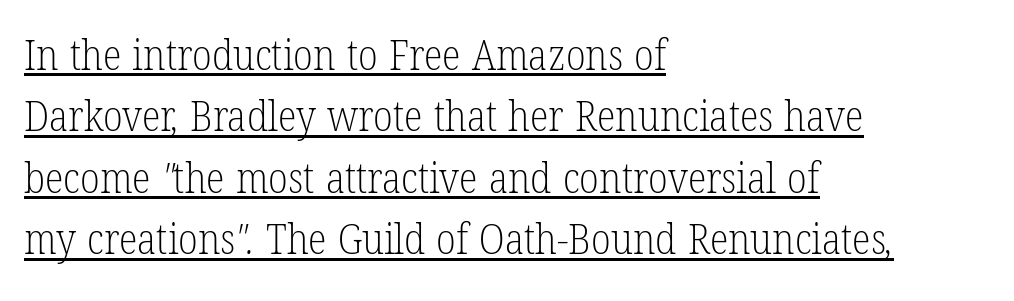
The image shows 43 px light, condensed serif type; set left-aligned, normal line spacing (1.43x), normal letter spacing, underlined; low stroke contrast and a medium x-height.
